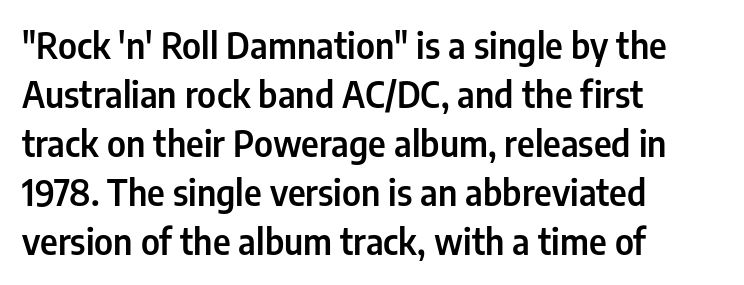
The image shows 35 px condensed sans-serif type, upright; set left-aligned, normal line spacing (1.4x), normal letter spacing, not underlined; low stroke contrast and a medium x-height.
